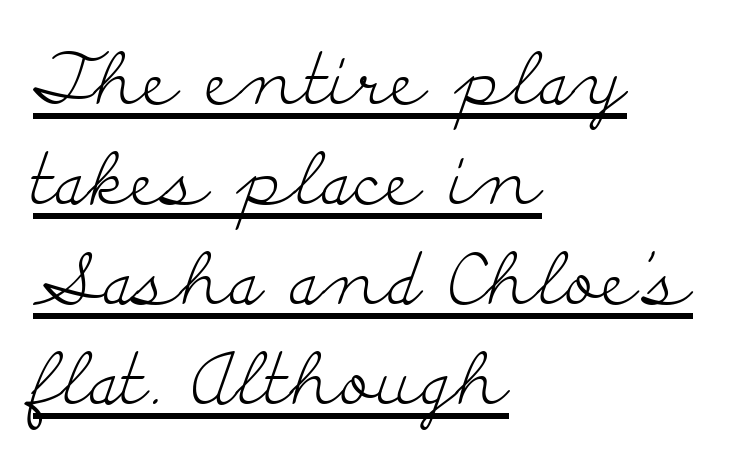
The gaps between neighbouring characters are ordinary and unremarkable. The paragraph has a hard left edge and a soft right edge. Observe the serifs anchoring each vertical stroke in this sample. Does a line run under the words? Yes, clearly.
